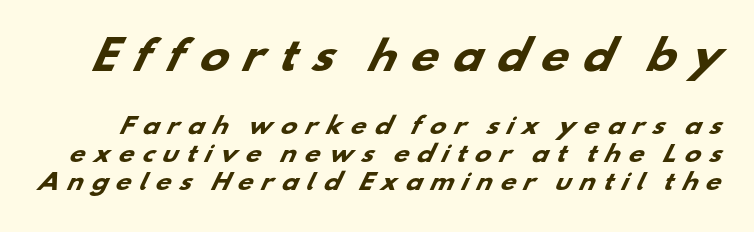
Q: Is the text bold? A: Yes.
Q: Is the typeface a serif or a sans-serif typeface? A: Sans-serif.
Q: Is the text underlined? A: No.
Q: Is the spacing between letters normal or unusually wide? A: Unusually wide.
Q: Is the spacing between lines tight, normal or loose? A: Normal.
Q: Which block of text is set in a larger size, the first (top) or the second (bottom)? A: The first (top) one.
Q: Width (condensed, normal, or wide)? A: Wide.
Q: Stroke contrast? A: Low.
Q: x-height? A: Small.
Q: Monospaced? A: No.
